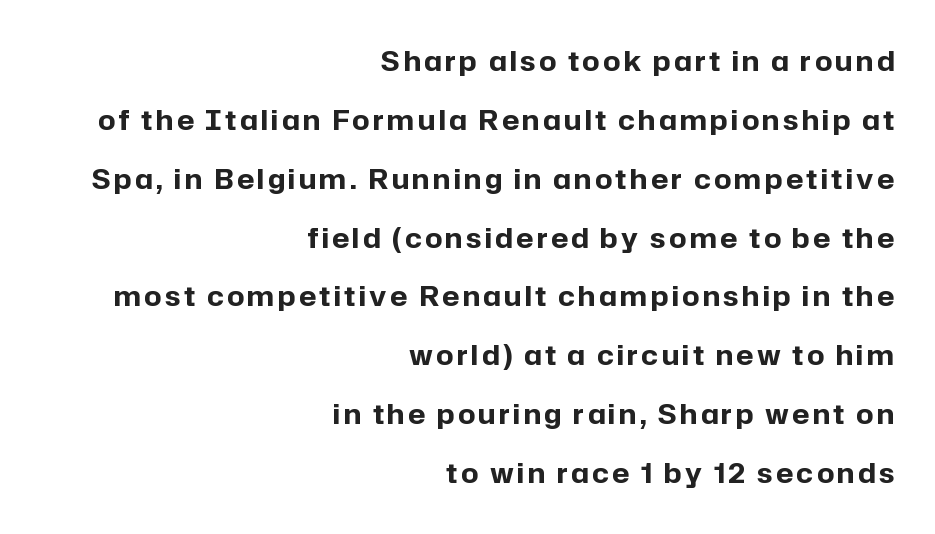
The leading is generous, giving the passage an open texture. Check the space under the baseline: it is left empty. Short and long lines alike share a common ending point at right. Does the lettering tilt? It doesn't — this is upright. The strokes are fattened all the way to bold.
